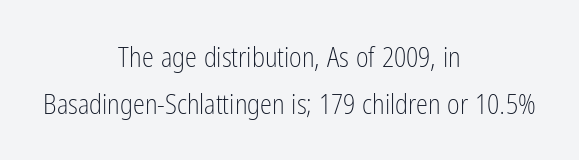
The image shows 27 px text type, upright; set centered, line spacing 1.74x, normal letter spacing, not underlined.
